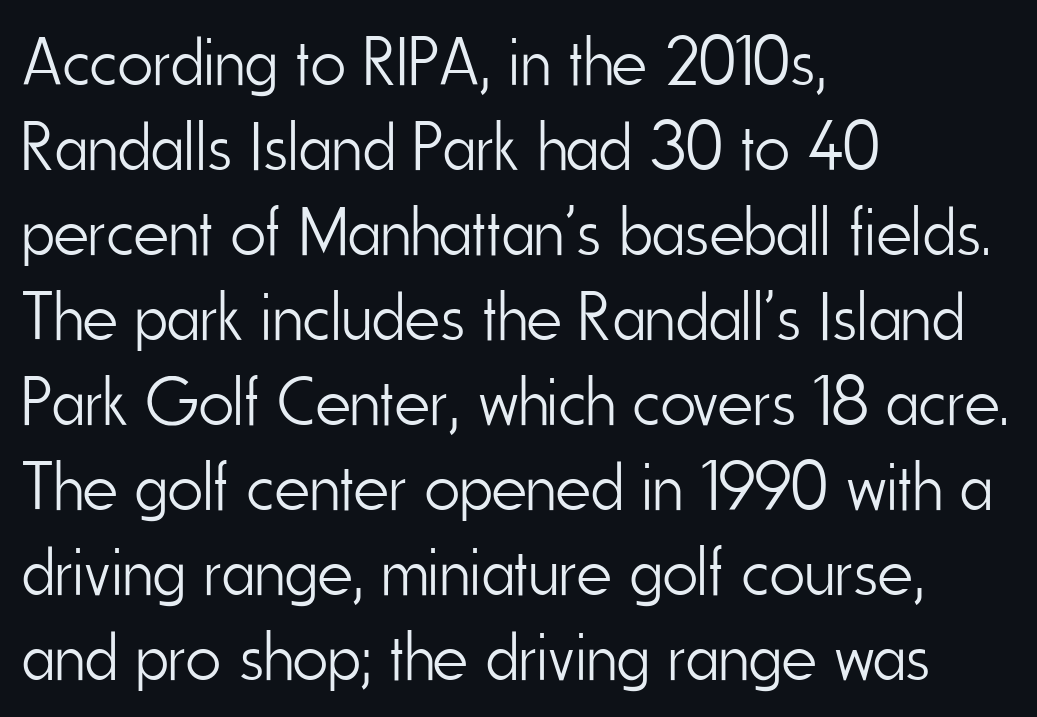
Think of a printed novel: that variable character pitch is what you see here. The vertical gap from one line to the next is medium. Students, note that the glyphs here touch the page at normal intervals. On a weight scale, this lands at 450 or below.
